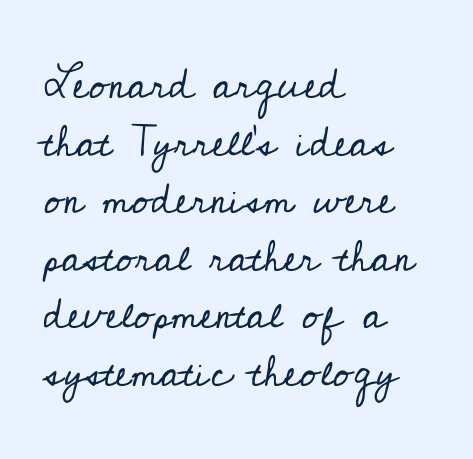
Q: Is the text bold? A: No.
Q: Is the text italic (slanted)? A: Yes.
Q: Is the typeface a serif or a sans-serif typeface? A: Serif.
Q: Is the text underlined? A: No.
Q: How is the paragraph aligned? A: Left-aligned.
Q: Is the spacing between letters normal or unusually wide? A: Normal.
Q: Is the spacing between lines tight, normal or loose? A: Normal.
Q: Width (condensed, normal, or wide)? A: Normal.
Q: Stroke contrast? A: Low.
Q: x-height? A: Small.
Q: Monospaced? A: No.
